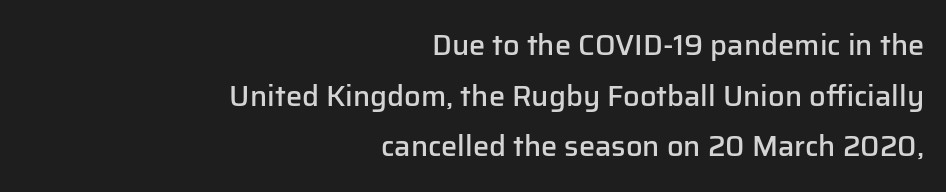
{"serif": "no", "italic": "no", "bold": "semi", "weight": "semibold", "width": "normal", "stroke_contrast": "low", "x_height": "medium", "monospaced": "no", "underline": "no", "align": "right", "line_spacing_ratio": 1.75, "letter_spacing": "normal", "letter_spacing_em": 0.0, "glyph_px": 29}
